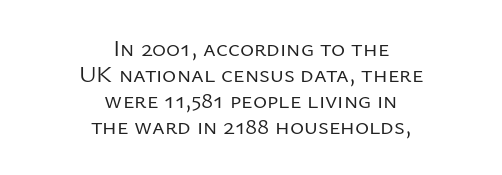
These lines are centered, leaving both edges ragged. Has an underline been added? It has not. Between one letter and the next there's only the usual sliver of space. Weight class: somewhere from thin through regular.
